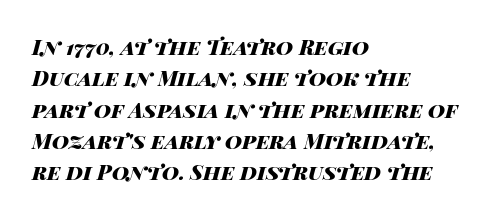
The image shows 21 px bold type, italic (leaning right); set left-aligned, normal line spacing (1.49x), normal letter spacing, not underlined.
